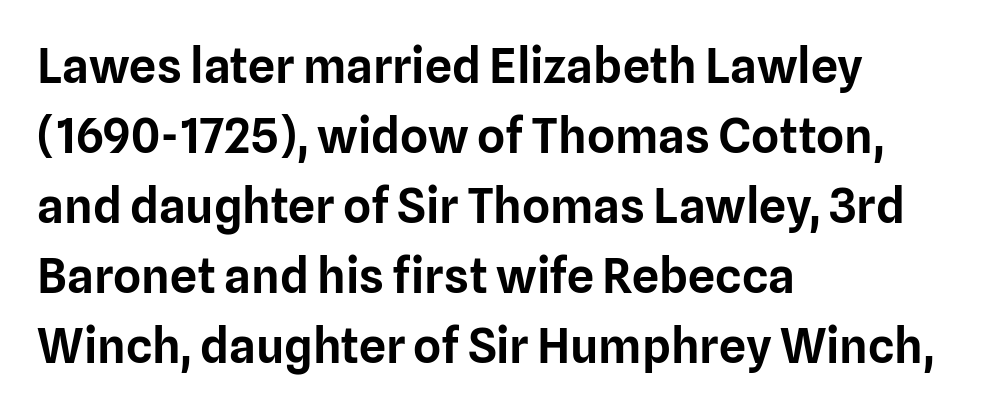
{"serif": "no", "italic": "no", "width": "normal", "stroke_contrast": "low", "x_height": "medium", "monospaced": "no", "underline": "no", "align": "left", "line_spacing": "normal", "line_spacing_ratio": 1.46, "letter_spacing": "normal", "letter_spacing_em": 0.0, "glyph_px": 48}
